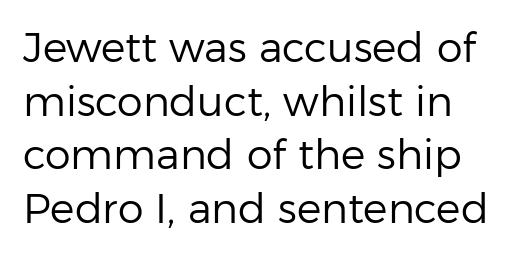
{"serif": "no", "italic": "no", "bold": "no", "weight": "regular", "width": "normal", "stroke_contrast": "low", "x_height": "medium", "monospaced": "no", "underline": "no", "line_spacing": "normal", "line_spacing_ratio": 1.31, "letter_spacing": "normal", "letter_spacing_em": 0.0, "glyph_px": 41}
